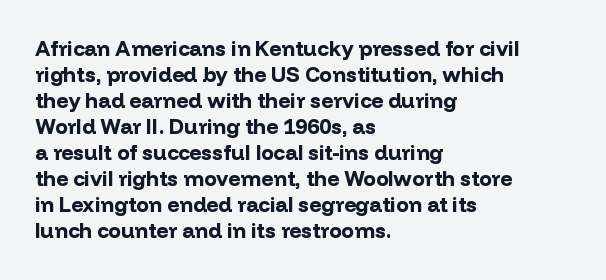
The image shows 21 px bold type, upright; set left-aligned, line spacing 1.24x, normal letter spacing, not underlined.
